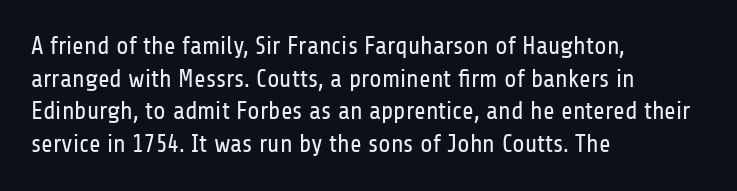
Q: Is the text bold? A: No.
Q: Is the text italic (slanted)? A: No, it is upright.
Q: Is the text underlined? A: No.
Q: How is the paragraph aligned? A: Left-aligned.
Q: Is the spacing between letters normal or unusually wide? A: Normal.
Q: Is the spacing between lines tight, normal or loose? A: Normal.
